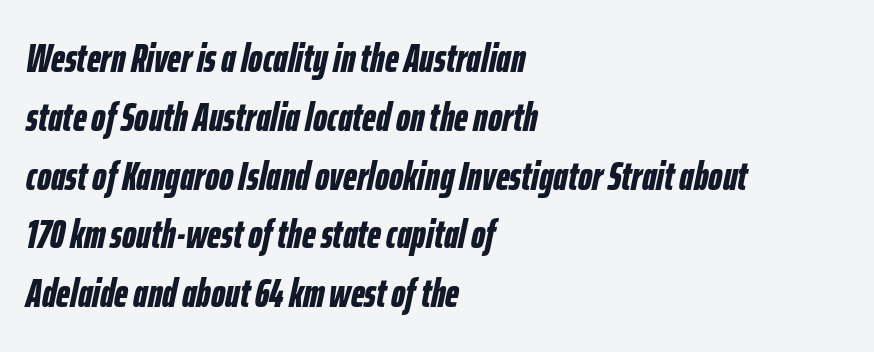
{"italic": "yes", "lean": "right", "slant_degrees": 12, "bold": "yes", "weight": "bold", "width": "condensed", "stroke_contrast": "low", "x_height": "medium", "monospaced": "no", "underline": "no", "align": "left", "line_spacing": "normal", "line_spacing_ratio": 1.47, "letter_spacing": "normal", "letter_spacing_em": 0.0, "glyph_px": 40}
